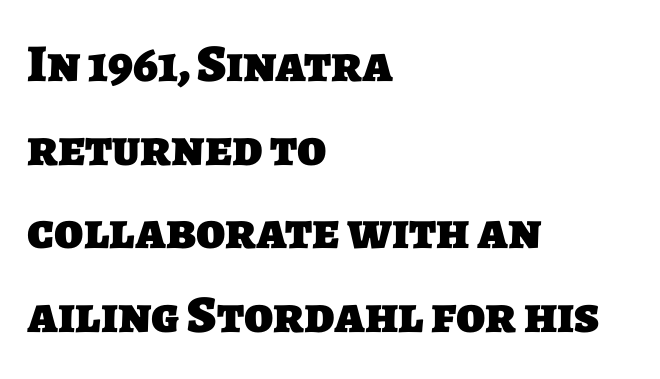
Leftover space on each line is placed entirely after the last word. The passage shown is typed in a proportional face where columns would drift. Heft: maximum for text — a bold. The line-height multiplier appears to be the usual default. Each letter's strokes conclude bluntly, with no projecting serifs. The space directly below the letters is spotless.
